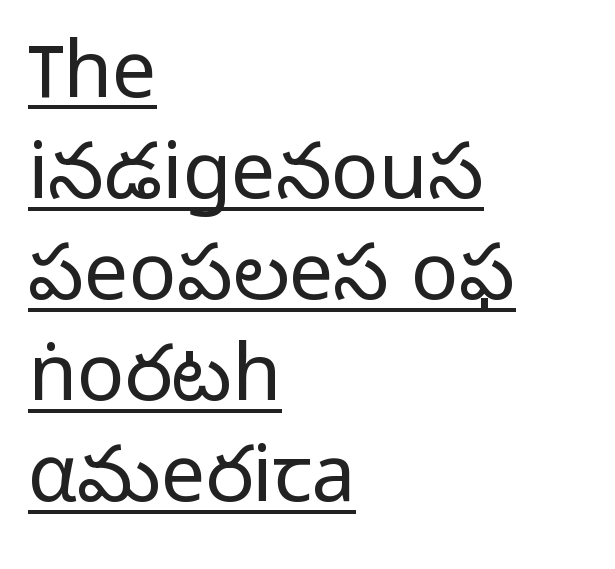
{"serif": "no", "italic": "no", "bold": "no", "weight": "light", "width": "normal", "stroke_contrast": "low", "x_height": "medium", "monospaced": "no", "underline": "yes", "align": "left", "line_spacing": "normal", "line_spacing_ratio": 1.28, "letter_spacing": "normal", "letter_spacing_em": 0.0, "glyph_px": 79}
